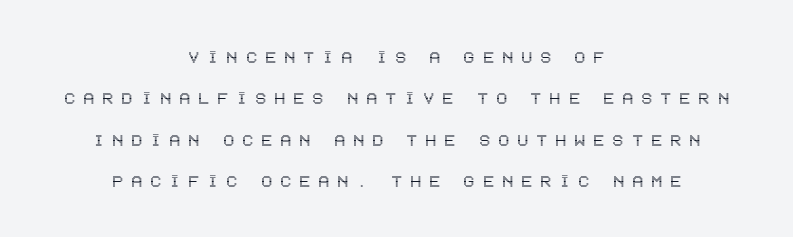
Q: Is the text italic (slanted)? A: No, it is upright.
Q: Is the text underlined? A: No.
Q: How is the paragraph aligned? A: Centered.
Q: Is the spacing between letters normal or unusually wide? A: Unusually wide.
Q: Is the spacing between lines tight, normal or loose? A: Loose.
